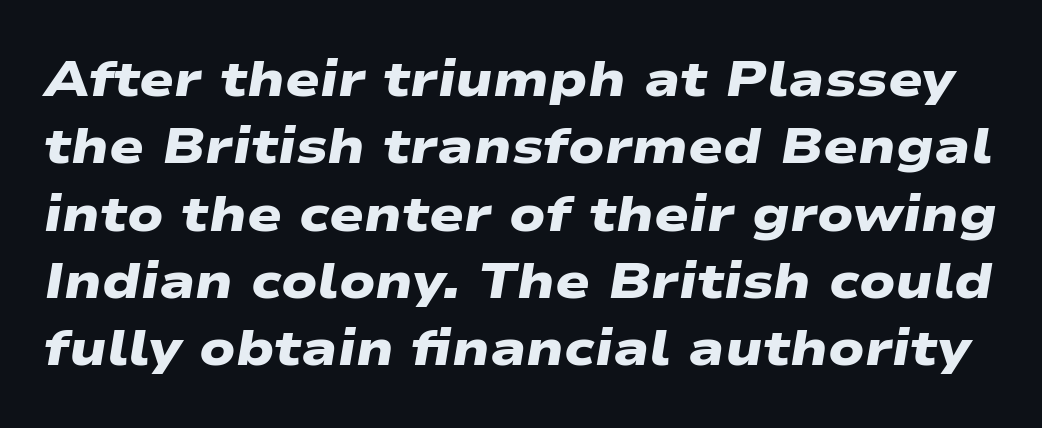
Q: Is the text bold? A: Yes.
Q: Is the typeface a serif or a sans-serif typeface? A: Sans-serif.
Q: Is the text underlined? A: No.
Q: Is the spacing between letters normal or unusually wide? A: Normal.
Q: Is the spacing between lines tight, normal or loose? A: Normal.
Q: Width (condensed, normal, or wide)? A: Wide.
Q: Stroke contrast? A: Low.
Q: x-height? A: Medium.
Q: Monospaced? A: No.
